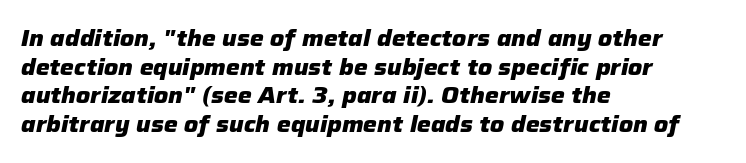
The image shows 22 px bold type, italic (leaning right); set left-aligned, normal line spacing (1.3x), normal letter spacing, not underlined.
